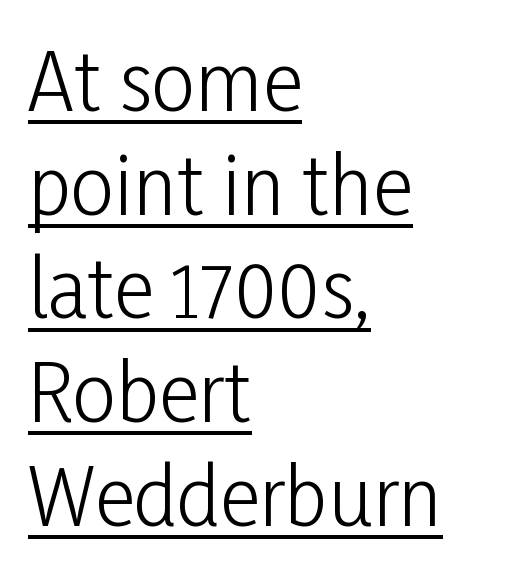
Q: Is the text bold? A: No.
Q: Is the text italic (slanted)? A: No, it is upright.
Q: Is the typeface a serif or a sans-serif typeface? A: Sans-serif.
Q: Is the text underlined? A: Yes.
Q: How is the paragraph aligned? A: Left-aligned.
Q: Is the spacing between letters normal or unusually wide? A: Normal.
Q: Is the spacing between lines tight, normal or loose? A: Normal.
Q: Width (condensed, normal, or wide)? A: Condensed.
Q: Stroke contrast? A: Low.
Q: x-height? A: Medium.
Q: Monospaced? A: No.
